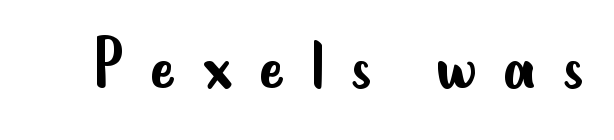
No italicization has been applied; the sample stays upright. A typesetter would call this proportional, since set widths differ per character. The baseline area is clear. No letter is thick-stroked: the sample isn't bold.
